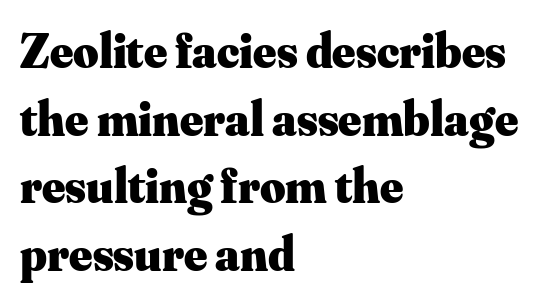
The image shows 49 px heavy serif type, upright; set left-aligned, normal line spacing (1.38x), normal letter spacing, not underlined; medium stroke contrast and a small x-height.
